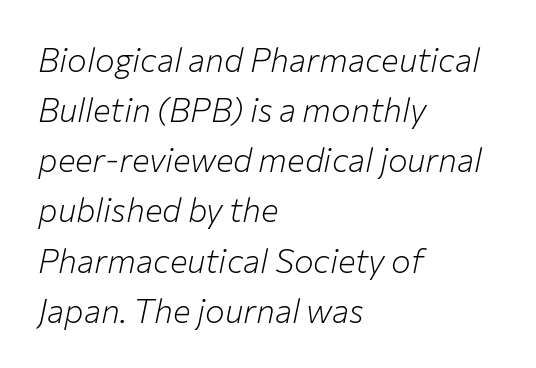
Q: Is the text bold? A: No.
Q: Is the text italic (slanted)? A: Yes, it leans right by about 12 degrees.
Q: Is the text underlined? A: No.
Q: How is the paragraph aligned? A: Left-aligned.
Q: Is the spacing between letters normal or unusually wide? A: Normal.
Q: Is the spacing between lines tight, normal or loose? A: Normal.
Q: Width (condensed, normal, or wide)? A: Normal.
Q: Stroke contrast? A: Low.
Q: x-height? A: Medium.
Q: Monospaced? A: No.
